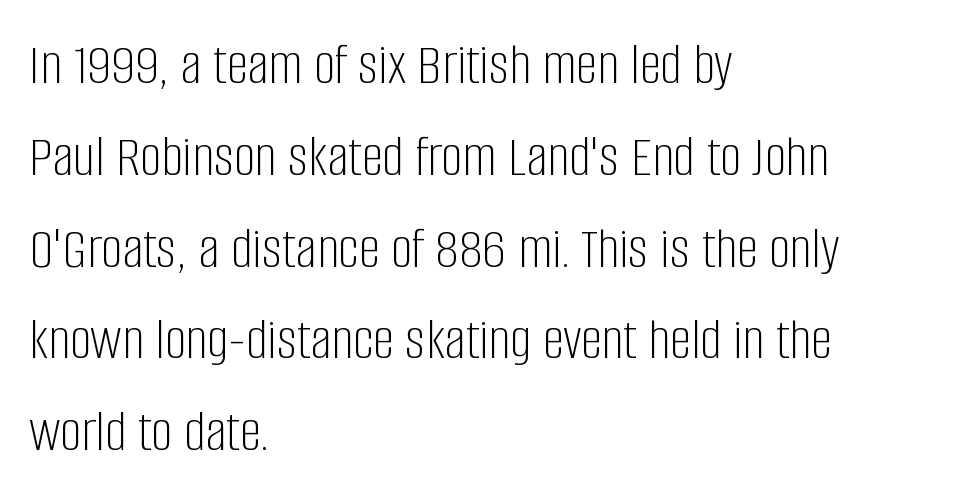
You can tell it's not italic because the verticals are truly vertical. The specimen omits any rule beneath the text block's lines. The compositor pushed each line to the left boundary. Is this a sans? Yes — the strokes have no serifs. Line spacing here is normal. Is the stroke heavy? The answer is a plain regular-or-lighter.
